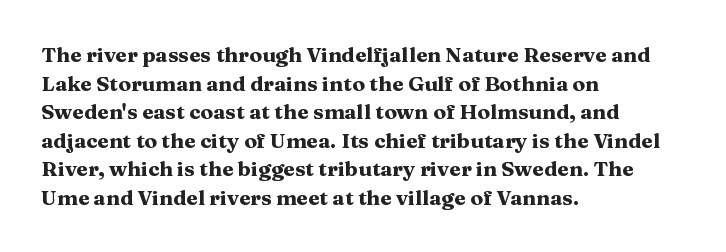
{"italic": "no", "bold": "yes", "underline": "no", "align": "left", "line_spacing": "normal", "line_spacing_ratio": 1.36, "letter_spacing": "normal", "letter_spacing_em": 0.0, "glyph_px": 21}
